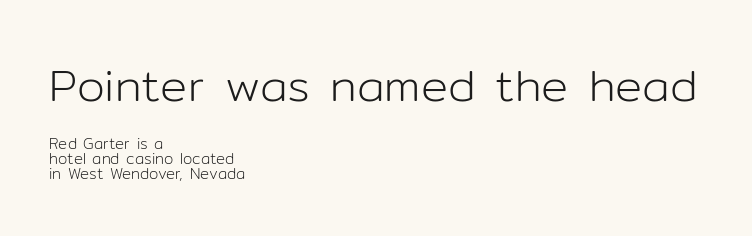
Q: Is the text bold? A: No.
Q: Is the text italic (slanted)? A: No, it is upright.
Q: Is the typeface a serif or a sans-serif typeface? A: Sans-serif.
Q: Is the text underlined? A: No.
Q: How is the paragraph aligned? A: Left-aligned.
Q: Is the spacing between letters normal or unusually wide? A: Normal.
Q: Is the spacing between lines tight, normal or loose? A: Tight.
Q: Which block of text is set in a larger size, the first (top) or the second (bottom)? A: The first (top) one.
Q: Width (condensed, normal, or wide)? A: Normal.
Q: Stroke contrast? A: Low.
Q: x-height? A: Medium.
Q: Monospaced? A: No.
